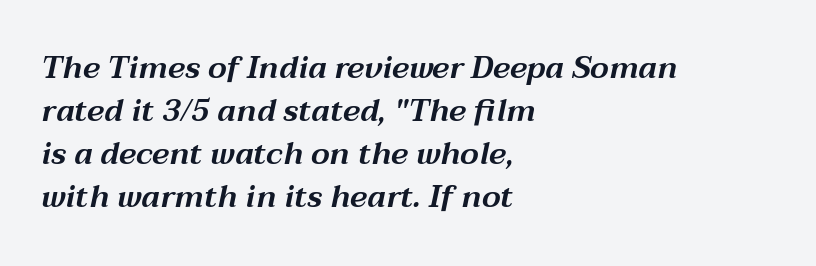
The image shows 31 px wide type, italic (leaning right); set left-aligned, normal line spacing (1.39x), normal letter spacing, not underlined; medium stroke contrast and a medium x-height.
